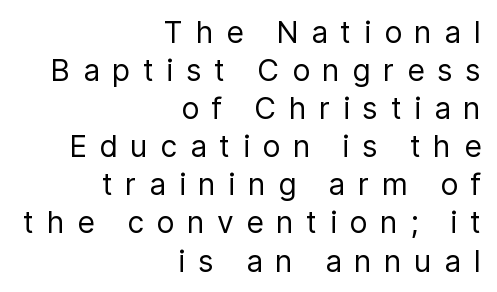
Q: Is the text bold? A: No.
Q: Is the text italic (slanted)? A: No, it is upright.
Q: Is the typeface a serif or a sans-serif typeface? A: Sans-serif.
Q: Is the text underlined? A: No.
Q: How is the paragraph aligned? A: Right-aligned.
Q: Is the spacing between letters normal or unusually wide? A: Unusually wide.
Q: Is the spacing between lines tight, normal or loose? A: Normal.
Q: Width (condensed, normal, or wide)? A: Normal.
Q: Stroke contrast? A: Low.
Q: x-height? A: Medium.
Q: Monospaced? A: No.
